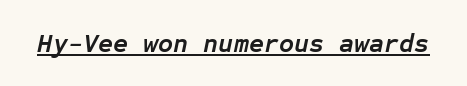
Q: Is the text bold? A: Yes.
Q: Is the text italic (slanted)? A: Yes, it leans right by about 12 degrees.
Q: Is the text underlined? A: Yes.
Q: Is the spacing between letters normal or unusually wide? A: Normal.
